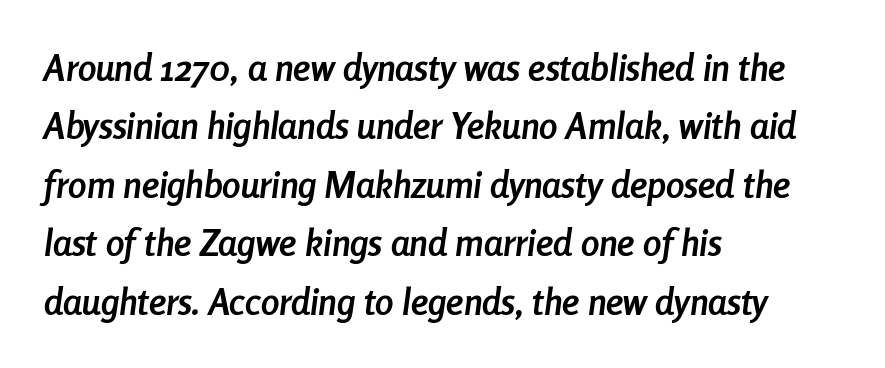
Q: Is the text bold? A: Yes.
Q: Is the text italic (slanted)? A: Yes, it leans right by about 8 degrees.
Q: Is the text underlined? A: No.
Q: How is the paragraph aligned? A: Left-aligned.
Q: Is the spacing between letters normal or unusually wide? A: Normal.
Q: Is the spacing between lines tight, normal or loose? A: Normal.
Q: Width (condensed, normal, or wide)? A: Condensed.
Q: Stroke contrast? A: Low.
Q: x-height? A: Medium.
Q: Monospaced? A: No.
